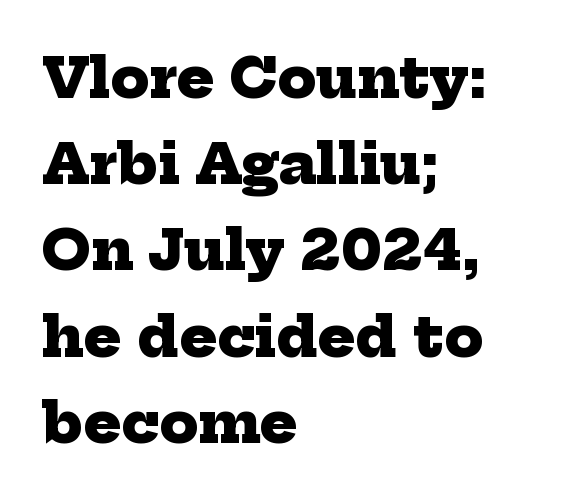
{"serif": "yes", "bold": "yes", "weight": "heavy", "width": "normal", "stroke_contrast": "low", "x_height": "medium", "monospaced": "no", "underline": "no", "align": "left", "line_spacing": "normal", "line_spacing_ratio": 1.54, "letter_spacing": "normal", "letter_spacing_em": 0.0, "glyph_px": 56}
